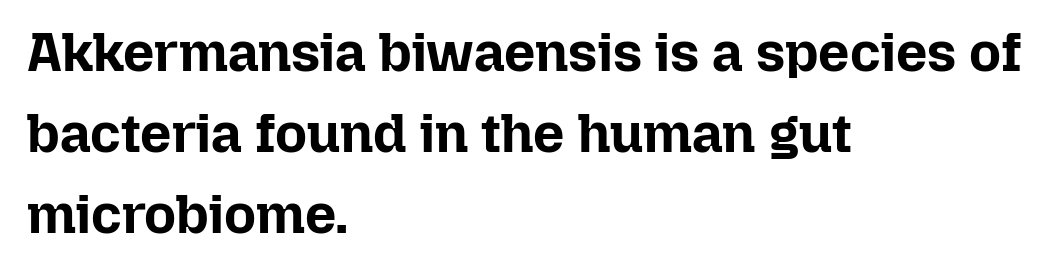
The image shows 55 px bold type, upright; set left-aligned, normal line spacing (1.47x), normal letter spacing, not underlined; low stroke contrast and a medium x-height.
